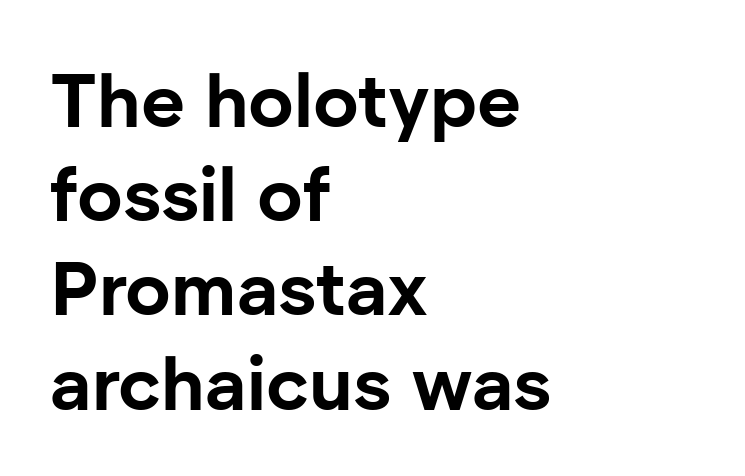
Q: Is the text bold? A: Yes.
Q: Is the text italic (slanted)? A: No, it is upright.
Q: Is the typeface a serif or a sans-serif typeface? A: Sans-serif.
Q: Is the text underlined? A: No.
Q: How is the paragraph aligned? A: Left-aligned.
Q: Is the spacing between letters normal or unusually wide? A: Normal.
Q: Width (condensed, normal, or wide)? A: Normal.
Q: Stroke contrast? A: Low.
Q: x-height? A: Medium.
Q: Monospaced? A: No.
